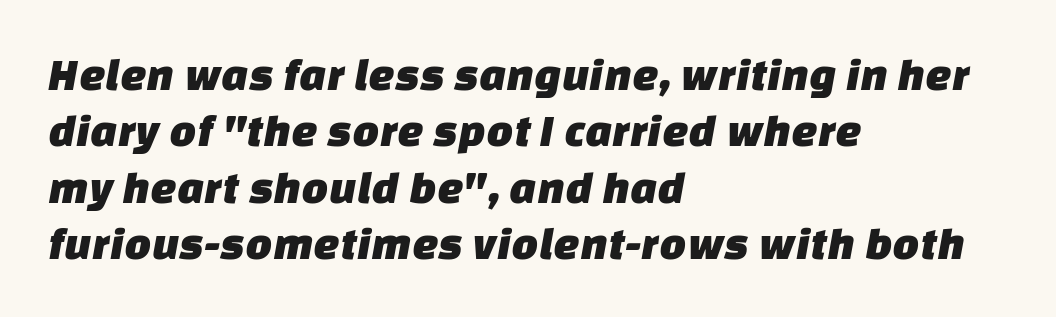
Just letters on the line, the space beneath them empty. Regarding serifs, this sample does without them. The letters advance in unequal steps, a hallmark of proportional type. These lines stack with their left ends in a neat column.
